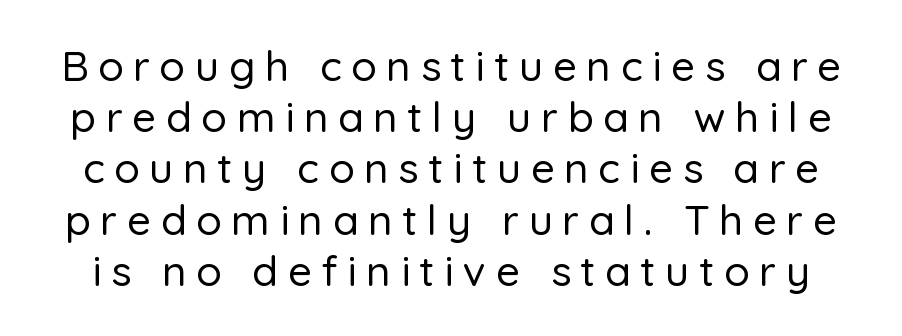
Q: Is the text italic (slanted)? A: No, it is upright.
Q: Is the typeface a serif or a sans-serif typeface? A: Sans-serif.
Q: Is the text underlined? A: No.
Q: Is the spacing between letters normal or unusually wide? A: Unusually wide.
Q: Width (condensed, normal, or wide)? A: Normal.
Q: Stroke contrast? A: Low.
Q: x-height? A: Medium.
Q: Monospaced? A: No.
